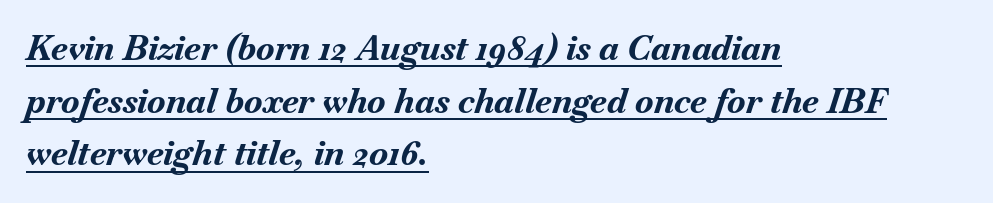
{"italic": "yes", "lean": "right", "slant_degrees": 18, "bold": "yes", "weight": "bold", "width": "normal", "stroke_contrast": "medium", "x_height": "small", "monospaced": "no", "underline": "yes", "align": "left", "line_spacing": "normal", "line_spacing_ratio": 1.55, "letter_spacing": "normal", "letter_spacing_em": 0.0, "glyph_px": 34}
